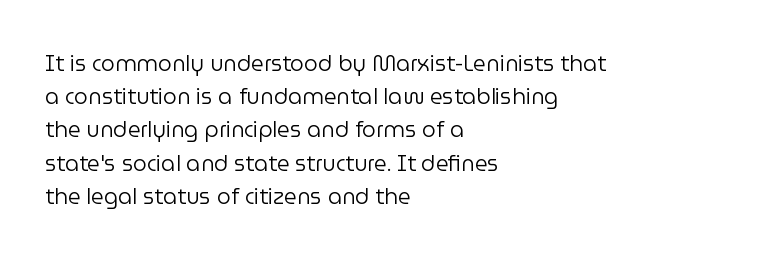
{"italic": "no", "bold": "no", "underline": "no", "align": "left", "line_spacing": "normal", "line_spacing_ratio": 1.51, "letter_spacing": "normal", "letter_spacing_em": 0.0, "glyph_px": 22}
